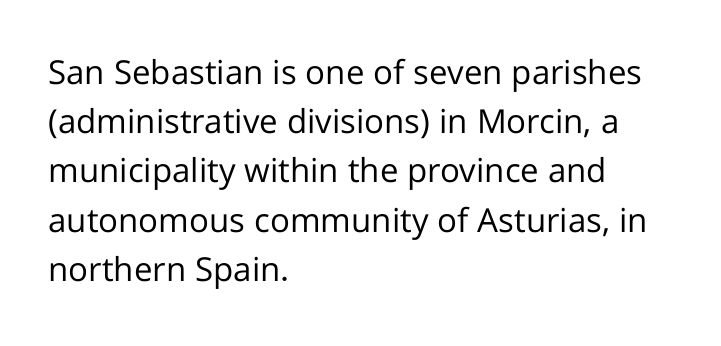
Q: Is the text bold? A: No.
Q: Is the text italic (slanted)? A: No, it is upright.
Q: Is the typeface a serif or a sans-serif typeface? A: Sans-serif.
Q: Is the text underlined? A: No.
Q: How is the paragraph aligned? A: Left-aligned.
Q: Is the spacing between letters normal or unusually wide? A: Normal.
Q: Is the spacing between lines tight, normal or loose? A: Normal.
Q: Width (condensed, normal, or wide)? A: Normal.
Q: Stroke contrast? A: Low.
Q: x-height? A: Medium.
Q: Monospaced? A: No.
